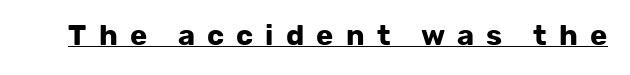
Q: Is the text bold? A: Yes.
Q: Is the text italic (slanted)? A: No, it is upright.
Q: Is the typeface a serif or a sans-serif typeface? A: Sans-serif.
Q: Is the text underlined? A: Yes.
Q: Is the spacing between letters normal or unusually wide? A: Unusually wide.
Q: Width (condensed, normal, or wide)? A: Normal.
Q: Stroke contrast? A: Low.
Q: x-height? A: Medium.
Q: Monospaced? A: No.
